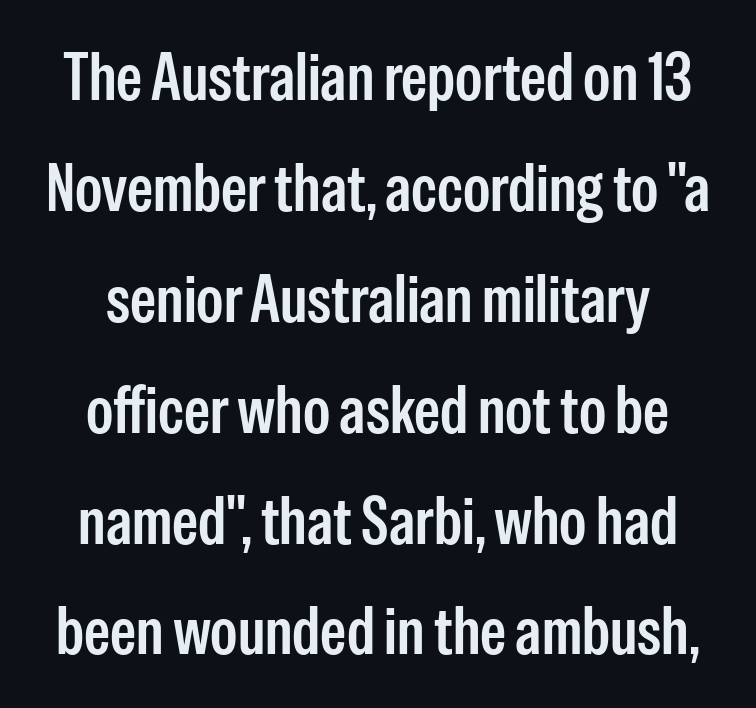
Q: Is the text bold? A: Semi-bold.
Q: Is the text italic (slanted)? A: No, it is upright.
Q: Is the typeface a serif or a sans-serif typeface? A: Sans-serif.
Q: Is the text underlined? A: No.
Q: How is the paragraph aligned? A: Centered.
Q: Is the spacing between letters normal or unusually wide? A: Normal.
Q: Is the spacing between lines tight, normal or loose? A: Normal.
Q: Width (condensed, normal, or wide)? A: Condensed.
Q: Stroke contrast? A: Low.
Q: x-height? A: Medium.
Q: Monospaced? A: No.
